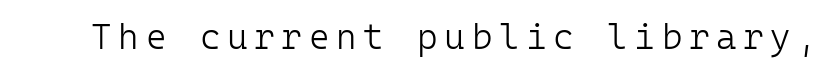
Q: Is the text bold? A: No.
Q: Is the text italic (slanted)? A: No, it is upright.
Q: Is the typeface a serif or a sans-serif typeface? A: Sans-serif.
Q: Is the text underlined? A: No.
Q: Width (condensed, normal, or wide)? A: Normal.
Q: Stroke contrast? A: Low.
Q: x-height? A: Medium.
Q: Monospaced? A: Yes.
